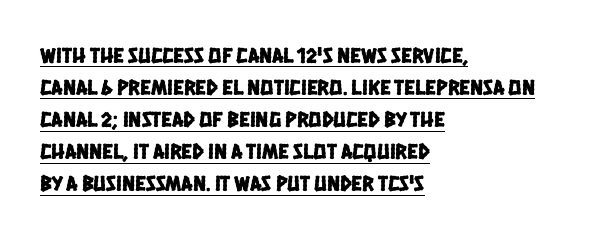
The image shows 22 px text type; set left-aligned, normal line spacing (1.46x), normal letter spacing, underlined.
